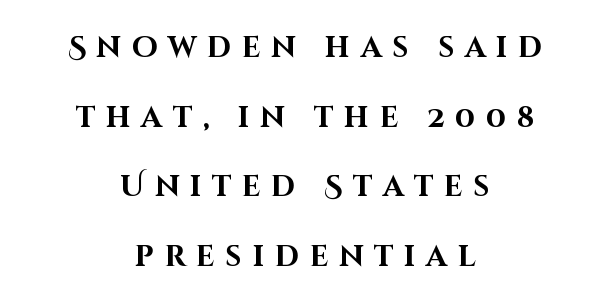
Q: Is the text bold? A: Yes.
Q: Is the text italic (slanted)? A: No, it is upright.
Q: Is the typeface a serif or a sans-serif typeface? A: Sans-serif.
Q: Is the text underlined? A: No.
Q: How is the paragraph aligned? A: Centered.
Q: Is the spacing between letters normal or unusually wide? A: Unusually wide.
Q: Is the spacing between lines tight, normal or loose? A: Loose.
Q: Width (condensed, normal, or wide)? A: Normal.
Q: Stroke contrast? A: High.
Q: x-height? A: Large.
Q: Monospaced? A: No.
